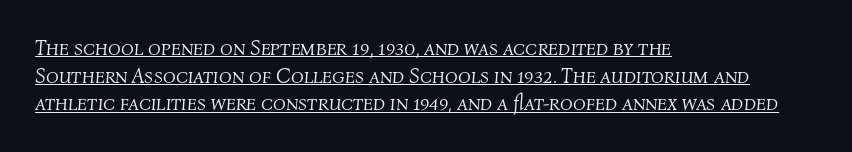
The letterforms sit at book weight or below. Compared with a centered layout, this one pins lines to the left instead. Normally led — the rows are evenly, conventionally spaced. Notice how a bar underscores the lettering throughout. This sample uses an oblique cut, with every glyph tilted off the vertical. Letter spacing: default.
